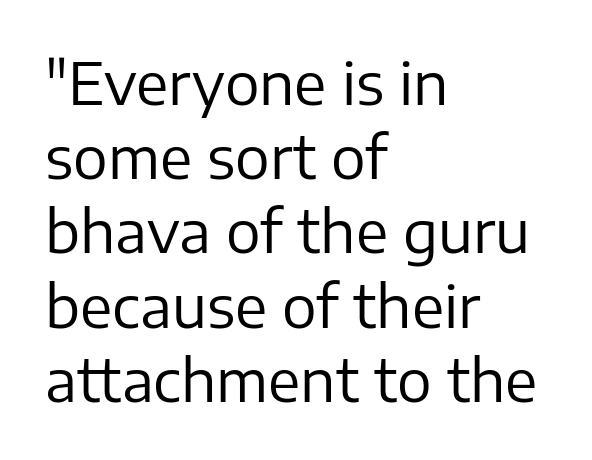
Compared with typical paragraphs, the rows here are spaced about the same. The line texture is even and compact thanks to regular tracking. Vertical strokes here are truly vertical. The passage shown is not underscored anywhere. Leftover space on each line is placed entirely after the last word. Each stroke keeps to a modest, everyday thickness or less.
